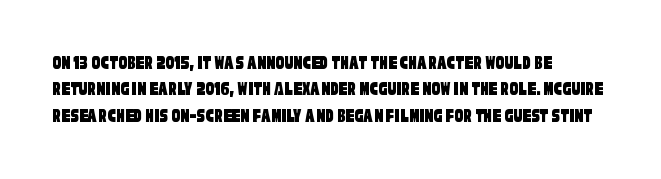
Q: Is the text underlined? A: No.
Q: How is the paragraph aligned? A: Left-aligned.
Q: Is the spacing between letters normal or unusually wide? A: Normal.
Q: Is the spacing between lines tight, normal or loose? A: Normal.
